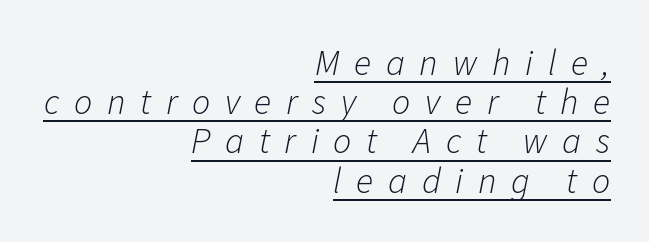
{"italic": "yes", "lean": "right", "slant_degrees": 11, "bold": "no", "weight": "light", "width": "normal", "stroke_contrast": "low", "x_height": "medium", "monospaced": "no", "underline": "yes", "align": "right", "line_spacing": "tight", "line_spacing_ratio": 1.09, "letter_spacing": "wide", "letter_spacing_em": 0.41, "glyph_px": 36}
